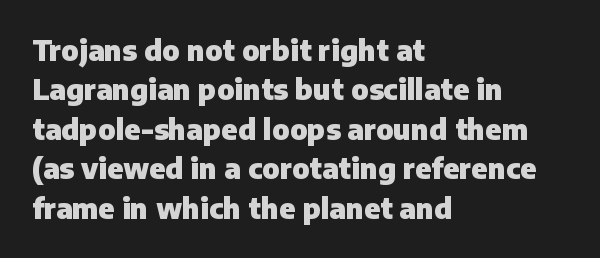
A bare baseline throughout the passage. The typography opts for an upright posture over an oblique one. The lines are quadded left. Line spacing here is normal. Note: no serifs on the glyphs.
